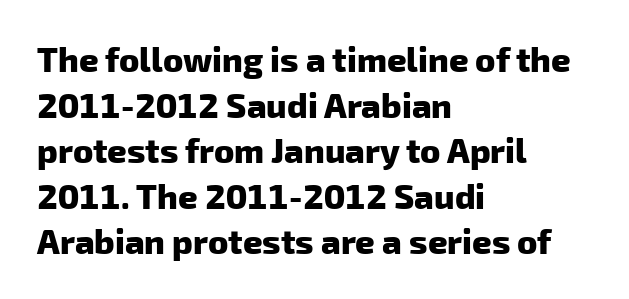
Weight check: bold — yes, fully. Casual observation: everything's shoved over to the left. Do the characters align in a grid? No, the font is proportional. The space directly below the letters is spotless. Line spacing here is normal. No extra tracking has been applied to these lines.
